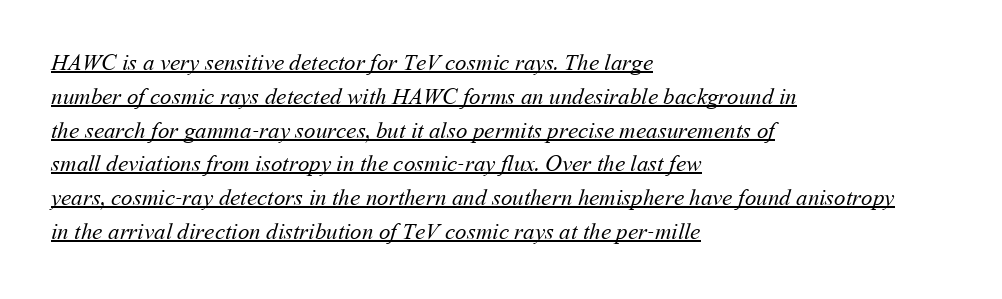
{"bold": "no", "underline": "yes", "align": "left", "line_spacing": "normal", "line_spacing_ratio": 1.47, "letter_spacing": "normal", "letter_spacing_em": 0.0, "glyph_px": 23}
